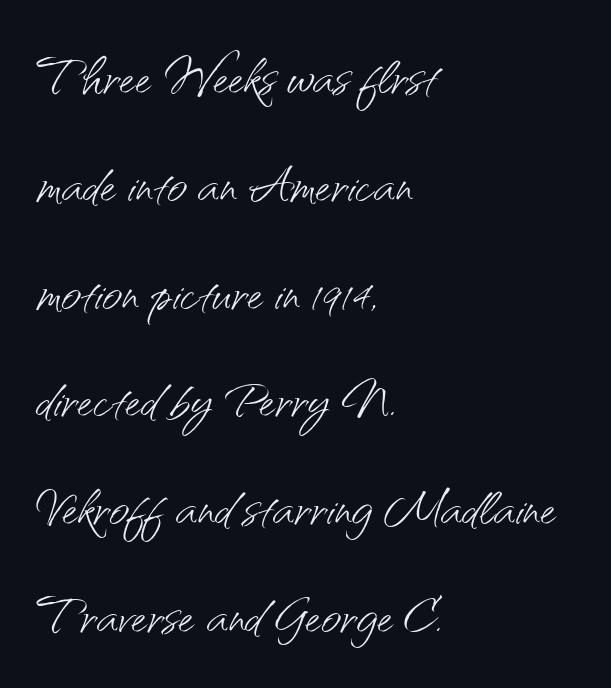
Q: Is the text bold? A: No.
Q: Is the text italic (slanted)? A: Yes.
Q: Is the typeface a serif or a sans-serif typeface? A: Sans-serif.
Q: Is the text underlined? A: No.
Q: How is the paragraph aligned? A: Left-aligned.
Q: Is the spacing between letters normal or unusually wide? A: Normal.
Q: Is the spacing between lines tight, normal or loose? A: Normal.
Q: Width (condensed, normal, or wide)? A: Normal.
Q: Stroke contrast? A: Medium.
Q: x-height? A: Small.
Q: Monospaced? A: No.
